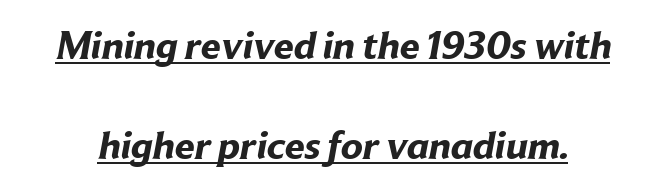
The type family on display is of the sans-serif kind. These words are printed bold, with thick strokes throughout. Caption: lettering with a line underneath. The vertical gap from one line to the next is large.
